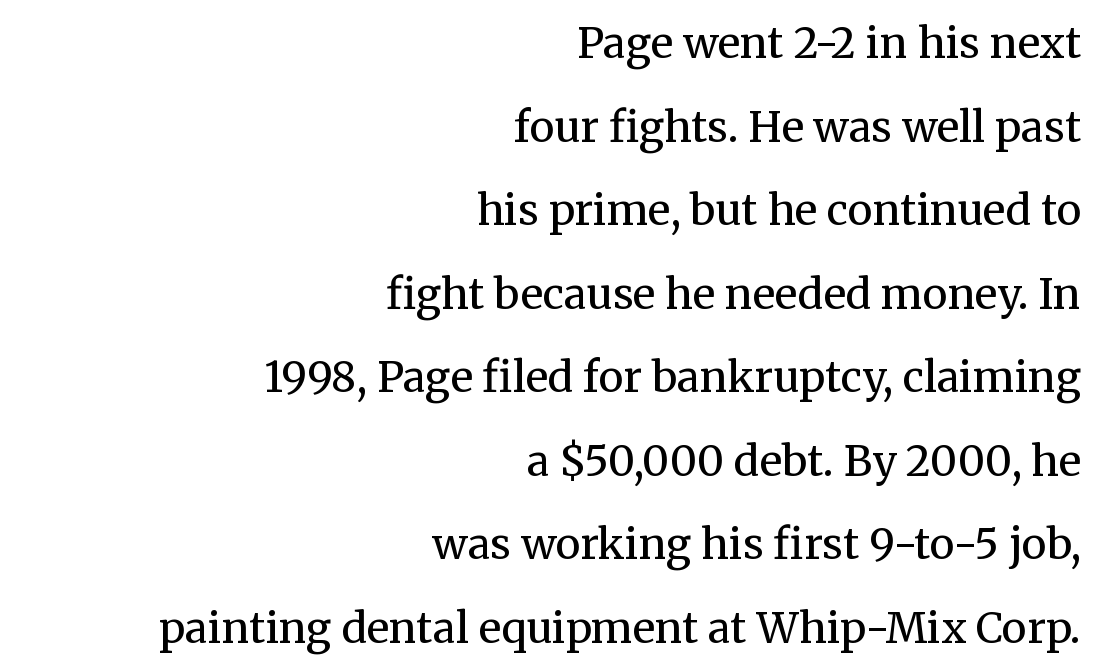
{"serif": "yes", "italic": "no", "bold": "no", "weight": "regular", "width": "normal", "stroke_contrast": "medium", "x_height": "medium", "monospaced": "no", "underline": "no", "align": "right", "line_spacing": "loose", "line_spacing_ratio": 1.99, "letter_spacing": "normal", "letter_spacing_em": 0.0, "glyph_px": 42}
